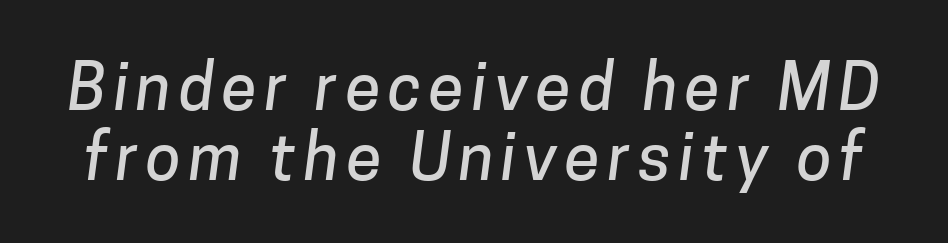
The image shows 64 px sans-serif type; set tight line spacing (1.1x), not underlined; low stroke contrast and a medium x-height.
